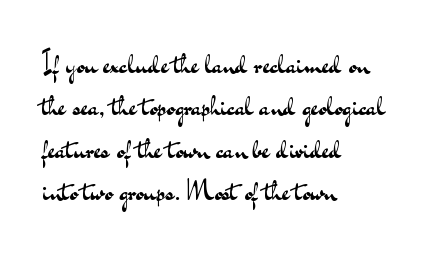
Varying glyph widths throughout — classic text-font behaviour. What kind of face is this? One without serifs — a sans. Compared with a typical body face, this is equally light or lighter still. The block of text has a typical density, with ordinary space between rows.
